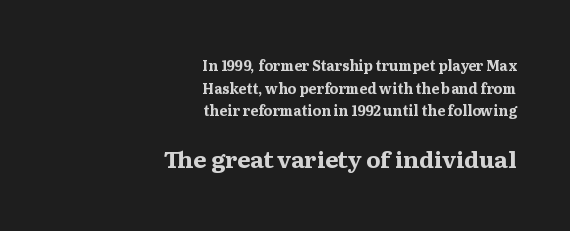
{"italic": "no", "bold": "yes", "underline": "no", "align": "right", "line_spacing": "normal", "line_spacing_ratio": 1.61, "letter_spacing": "normal", "letter_spacing_em": 0.0, "larger_block": "second", "size_ratio": 1.64, "glyph_px": 23}
